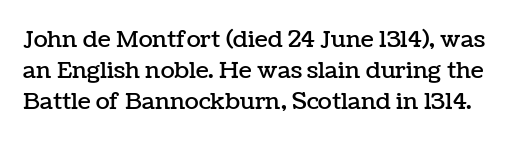
{"italic": "no", "underline": "no", "line_spacing": "normal", "line_spacing_ratio": 1.35, "letter_spacing": "normal", "letter_spacing_em": 0.0, "glyph_px": 23}
